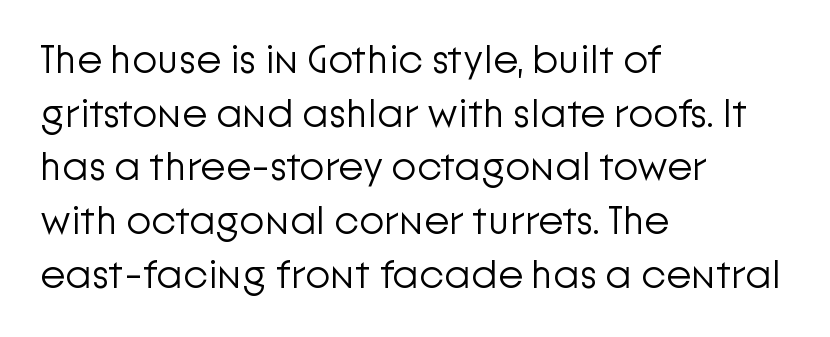
{"serif": "no", "italic": "no", "bold": "no", "weight": "light", "width": "normal", "stroke_contrast": "low", "x_height": "medium", "monospaced": "no", "underline": "no", "align": "left", "line_spacing": "normal", "line_spacing_ratio": 1.31, "letter_spacing": "normal", "letter_spacing_em": 0.0, "glyph_px": 41}
